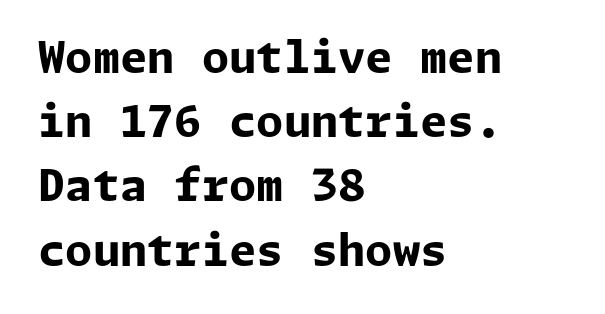
Q: Is the text bold? A: Yes.
Q: Is the text italic (slanted)? A: No, it is upright.
Q: Is the typeface a serif or a sans-serif typeface? A: Sans-serif.
Q: Is the text underlined? A: No.
Q: How is the paragraph aligned? A: Left-aligned.
Q: Is the spacing between letters normal or unusually wide? A: Normal.
Q: Is the spacing between lines tight, normal or loose? A: Normal.
Q: Width (condensed, normal, or wide)? A: Normal.
Q: Stroke contrast? A: Low.
Q: x-height? A: Medium.
